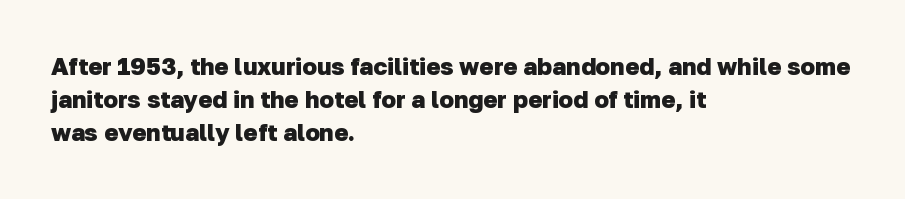
Honestly, the letter spacing is just normal — you wouldn't notice it. Typeset ragged right — the left edge is the straight one. The passage shown is emphatically bold. Lines of text with bare space underneath. The passage shown stacks its lines at a standard gap.
